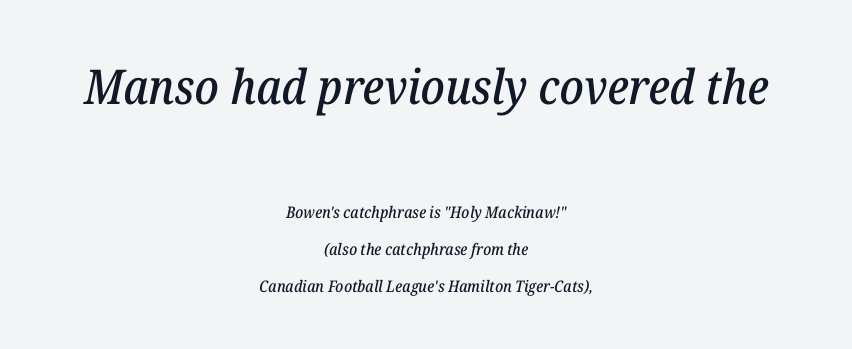
These lines keep a tight, regular rhythm from letter to letter. The passage shown is typed in a proportional face where columns would drift. A serif font was chosen for this passage. Rows of type keep a wide berth in the vertical direction. Typesetter's note — upper block bumped up in size, lower block left smaller. Does the lettering tilt? It does — this is italic.
